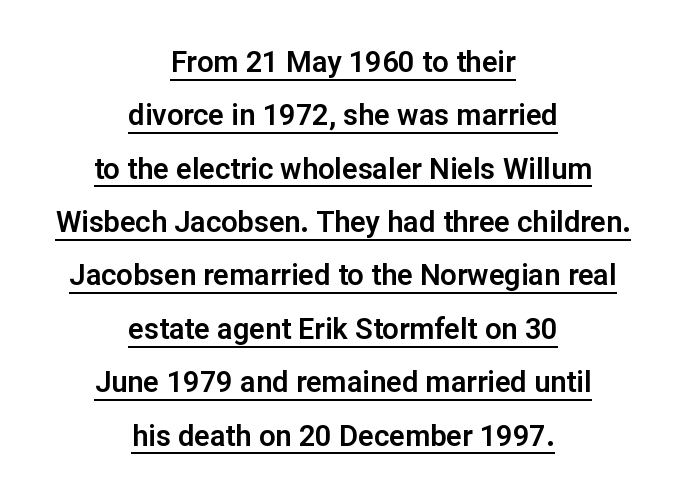
The image shows 29 px sans-serif type, upright; set centered, line spacing 1.84x, normal letter spacing, underlined; low stroke contrast and a medium x-height.
